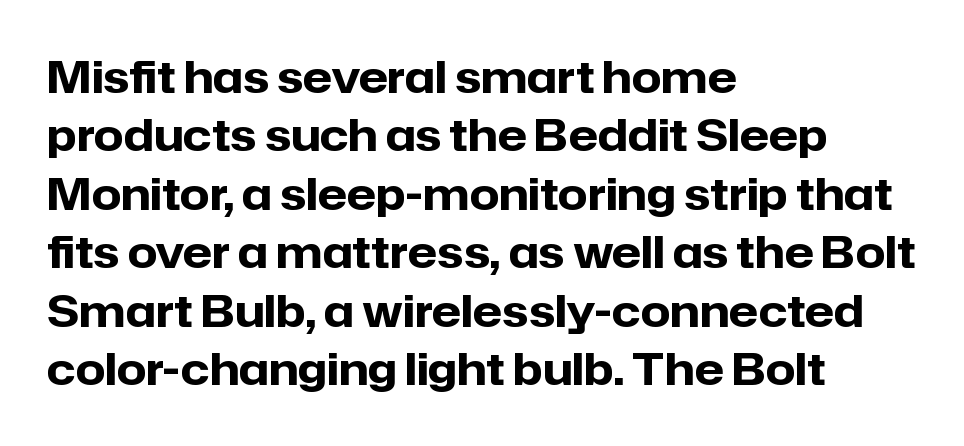
The image shows 43 px heavy sans-serif type, upright; set left-aligned, normal line spacing (1.36x), normal letter spacing, not underlined; low stroke contrast and a medium x-height.
